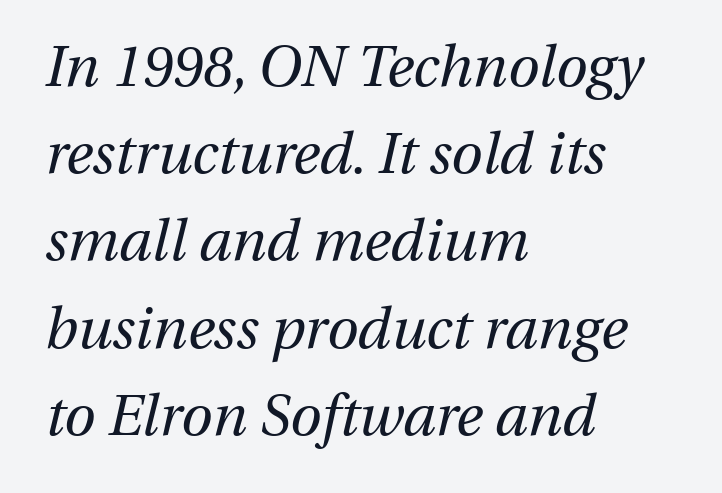
Q: Is the text bold? A: No.
Q: Is the text italic (slanted)? A: Yes, it leans right by about 13 degrees.
Q: Is the text underlined? A: No.
Q: How is the paragraph aligned? A: Left-aligned.
Q: Is the spacing between letters normal or unusually wide? A: Normal.
Q: Is the spacing between lines tight, normal or loose? A: Normal.
Q: Width (condensed, normal, or wide)? A: Normal.
Q: Stroke contrast? A: Medium.
Q: x-height? A: Medium.
Q: Monospaced? A: No.
